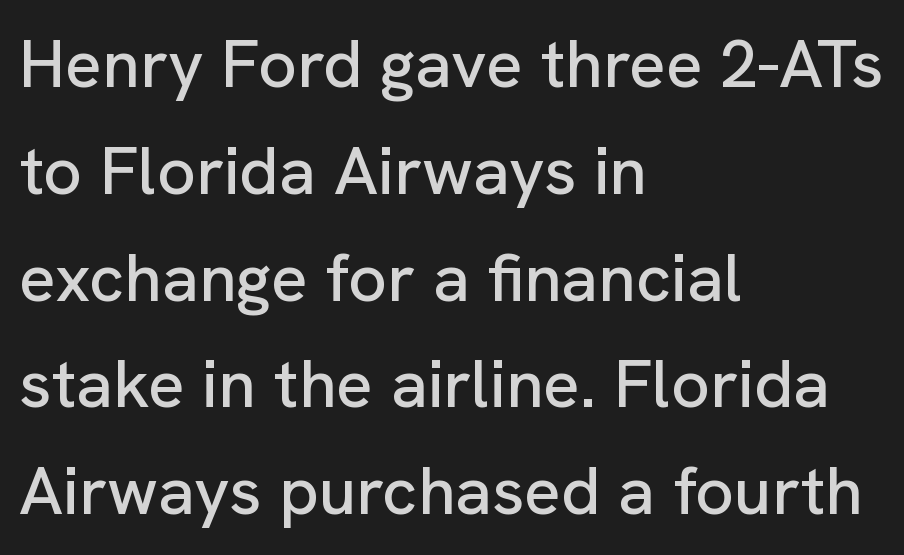
The image shows 68 px sans-serif type, upright; set left-aligned, normal line spacing (1.57x), normal letter spacing, not underlined; low stroke contrast and a medium x-height.
